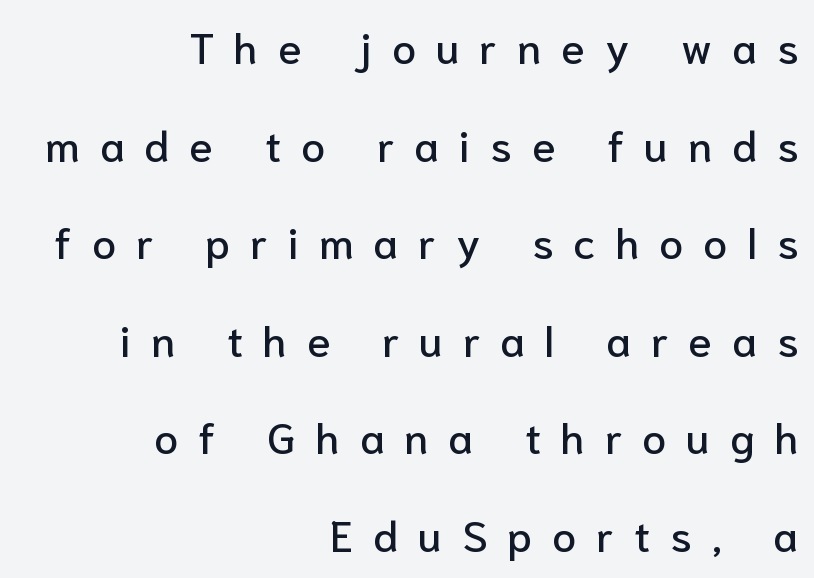
Q: Is the text italic (slanted)? A: No, it is upright.
Q: Is the typeface a serif or a sans-serif typeface? A: Sans-serif.
Q: Is the text underlined? A: No.
Q: How is the paragraph aligned? A: Right-aligned.
Q: Is the spacing between letters normal or unusually wide? A: Unusually wide.
Q: Is the spacing between lines tight, normal or loose? A: Loose.
Q: Width (condensed, normal, or wide)? A: Normal.
Q: Stroke contrast? A: Low.
Q: x-height? A: Medium.
Q: Monospaced? A: No.
